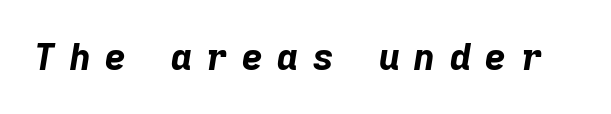
{"italic": "yes", "lean": "right", "slant_degrees": 9, "bold": "yes", "weight": "bold", "width": "normal", "stroke_contrast": "low", "x_height": "medium", "monospaced": "no", "underline": "no", "letter_spacing": "wide", "letter_spacing_em": 0.41, "glyph_px": 36}
